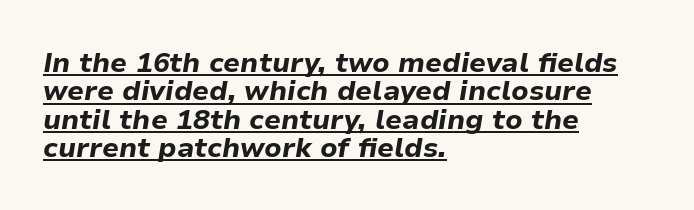
Style check: oblique. You could call the tracking neutral — neither tight nor loose. Whoever set this chose condensed vertical rhythm over breathing room. Emphasis is given by a line drawn under the lettering.
